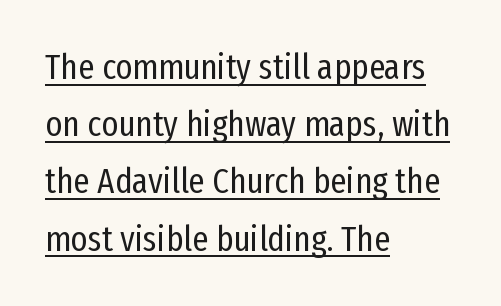
The lettering is marked with a stroke running underneath it. The passage shown is not bold in any degree. Nope, no serifs anywhere on these letters. Is the letter spacing exaggerated? No — it looks like the ordinary default. The lettering holds an erect, upright posture throughout. Leading matches the norm, producing a regular column.
